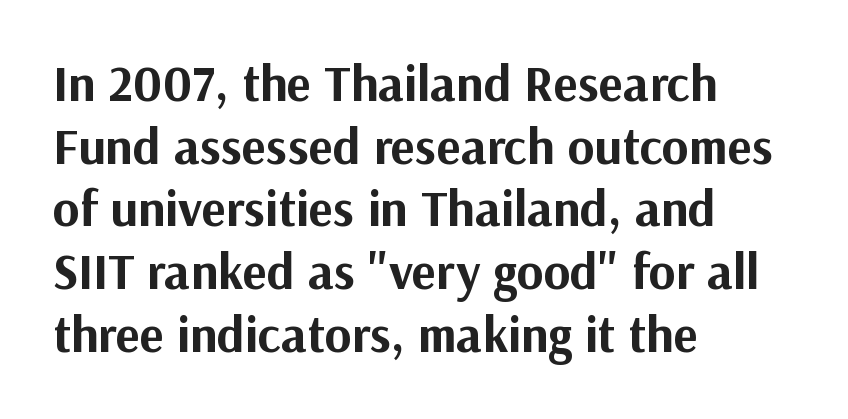
Words appear dense and cohesive because spacing is normal. Typesetter's note: full bold, strokes at maximum text heaviness. In terms of letterform style, serifs are entirely absent. Letters rest on an invisible, unmarked baseline. Casual observation: everything's shoved over to the left.
